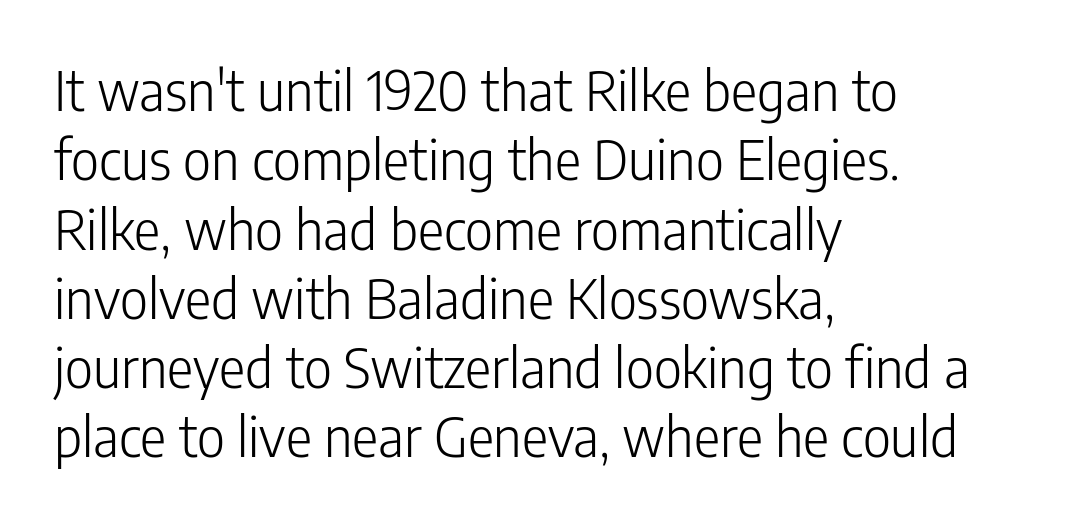
Weight: in the light-to-regular range. Observe the absence of serifs on each vertical stroke in this sample. Regarding leading, the lines here are spaced in the standard way. Style check: upright. The specimen omits any rule beneath the text block's lines.
